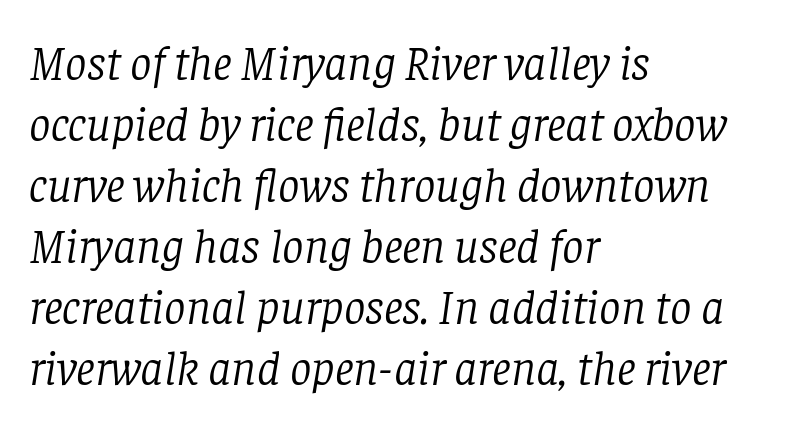
A normal amount of white space separates one row of letters from the next. Words float on clear page, feet unadorned. Line starts are locked; line ends wander. Default kerning and tracking; the words read as compact shapes. Character widths vary here, with narrow letters taking less room than wide ones.
